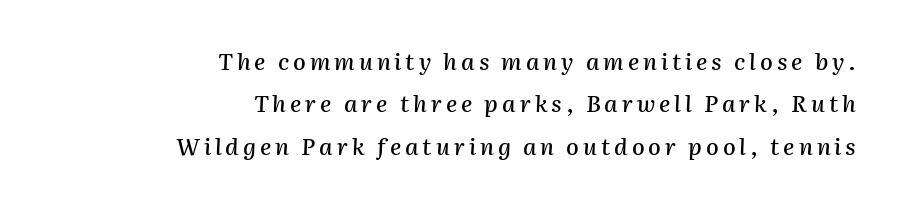
Q: Is the text italic (slanted)? A: Yes, it leans right by about 2 degrees.
Q: Is the text underlined? A: No.
Q: How is the paragraph aligned? A: Right-aligned.
